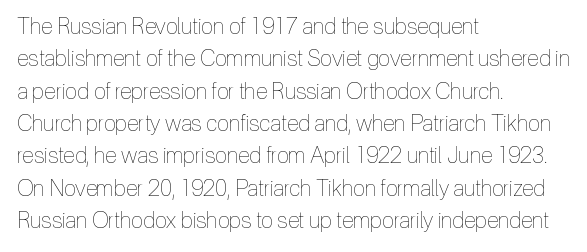
Does extra space separate the letters? No, they use regular spacing. Compared with a typical body face, this is equally light or lighter still. Casual observation: everything's shoved over to the left. This sample keeps an unexceptional amount of space between lines.
